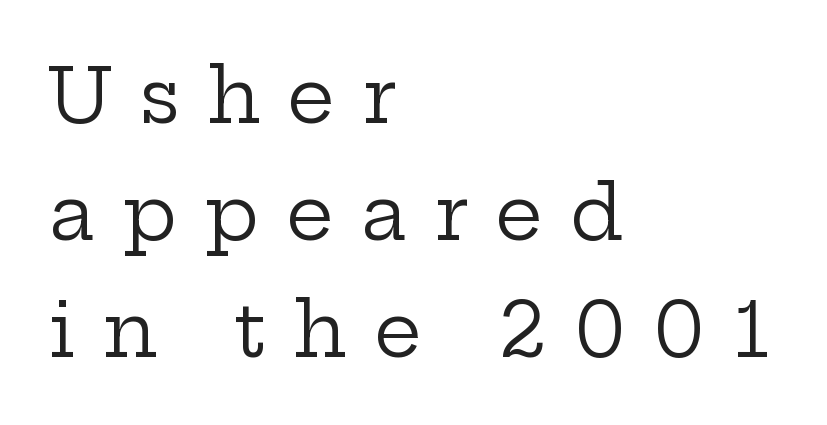
Letters rest on an invisible, unmarked baseline. Typeset ragged right — the left edge is the straight one. The typesetting does not lean heavy: it is not bold. The letters advance in unequal steps, a hallmark of proportional type. Students, note that the glyphs here are deliberately spaced far apart. One glance says typical: line gaps are just what's usual.
